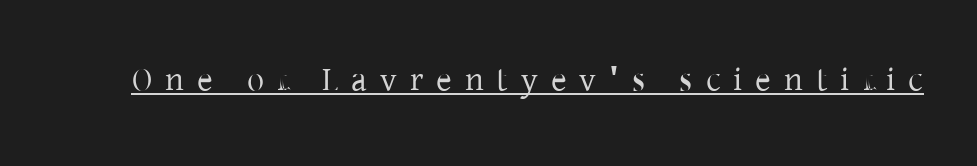
A typesetter would call this heavily tracked-out type. Like a heading marked for emphasis, these lines bear an underscore. Vertical strokes here are truly vertical. This sample has the flowing, uneven cadence of proportional lettering. Stroke terminals: seriffed.
